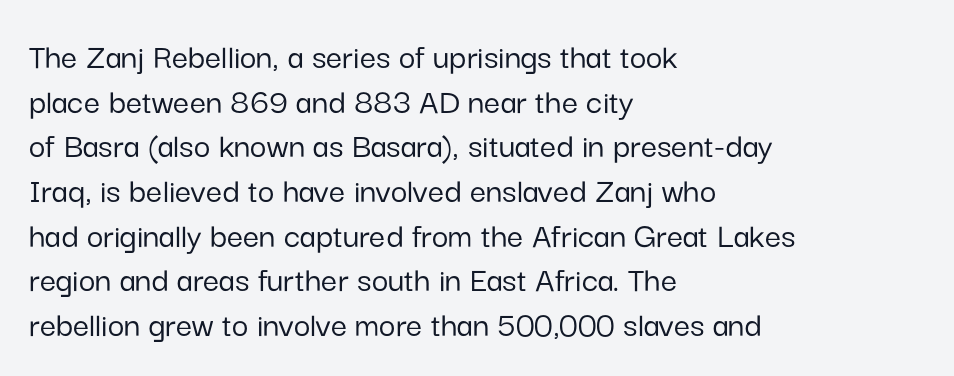
Q: Is the text italic (slanted)? A: No, it is upright.
Q: Is the typeface a serif or a sans-serif typeface? A: Sans-serif.
Q: Is the text underlined? A: No.
Q: How is the paragraph aligned? A: Left-aligned.
Q: Is the spacing between letters normal or unusually wide? A: Normal.
Q: Width (condensed, normal, or wide)? A: Normal.
Q: Stroke contrast? A: Low.
Q: x-height? A: Medium.
Q: Monospaced? A: No.
